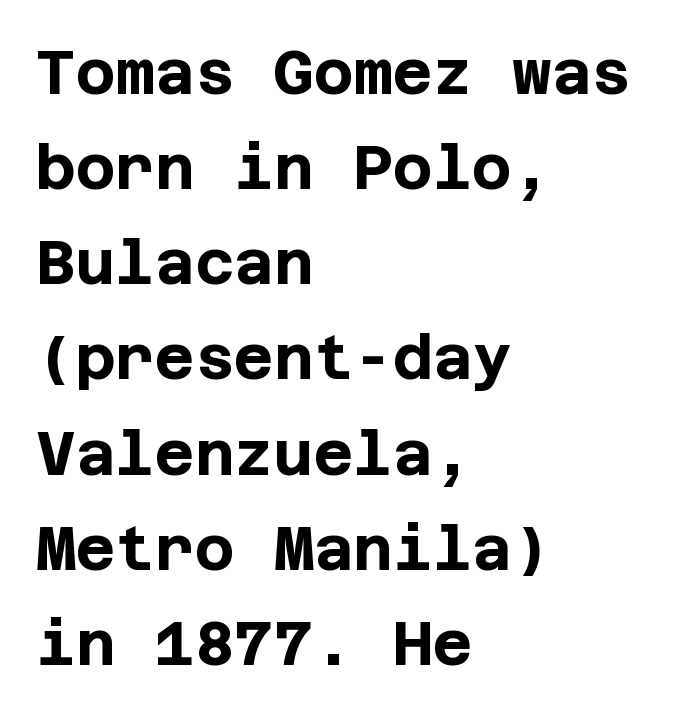
Q: Is the text bold? A: Yes.
Q: Is the text italic (slanted)? A: No, it is upright.
Q: Is the typeface a serif or a sans-serif typeface? A: Sans-serif.
Q: Is the text underlined? A: No.
Q: How is the paragraph aligned? A: Left-aligned.
Q: Is the spacing between letters normal or unusually wide? A: Normal.
Q: Is the spacing between lines tight, normal or loose? A: Normal.
Q: Width (condensed, normal, or wide)? A: Normal.
Q: Stroke contrast? A: Low.
Q: x-height? A: Large.
